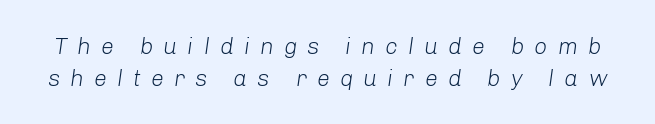
The image shows 23 px text type, italic (leaning right); set normal line spacing (1.37x), unusually wide letter spacing (+0.44 em), not underlined.
